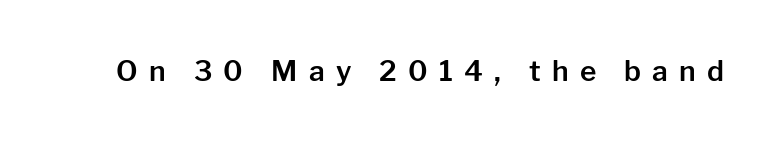
Q: Is the text italic (slanted)? A: No, it is upright.
Q: Is the typeface a serif or a sans-serif typeface? A: Sans-serif.
Q: Is the text underlined? A: No.
Q: Is the spacing between letters normal or unusually wide? A: Unusually wide.
Q: Width (condensed, normal, or wide)? A: Normal.
Q: Stroke contrast? A: Low.
Q: x-height? A: Medium.
Q: Monospaced? A: No.
